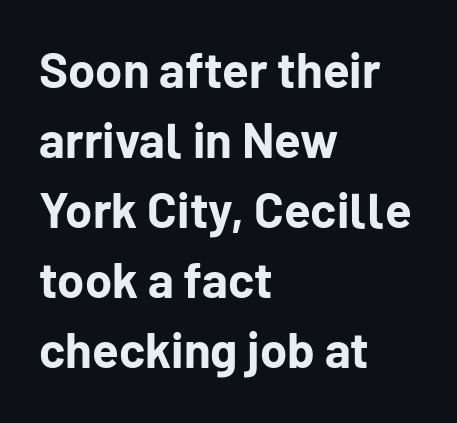
Q: Is the text bold? A: Yes.
Q: Is the text italic (slanted)? A: No, it is upright.
Q: Is the typeface a serif or a sans-serif typeface? A: Sans-serif.
Q: Is the text underlined? A: No.
Q: How is the paragraph aligned? A: Left-aligned.
Q: Is the spacing between letters normal or unusually wide? A: Normal.
Q: Is the spacing between lines tight, normal or loose? A: Normal.
Q: Width (condensed, normal, or wide)? A: Normal.
Q: Stroke contrast? A: Low.
Q: x-height? A: Medium.
Q: Monospaced? A: No.
